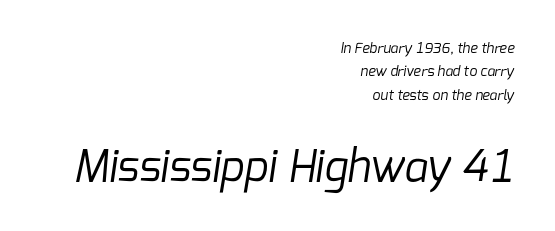
The image shows 43 px regular-weight sans-serif type; set right-aligned, normal line spacing (1.67x), normal letter spacing, not underlined; the second (bottom) block is 3.07x larger; low stroke contrast and a medium x-height.
